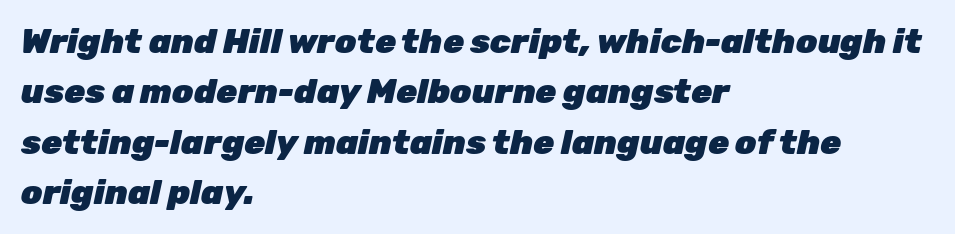
Observe the lean: these are italic letterforms. Between one letter and the next there's only the usual sliver of space. The rendering uses a moderate line-height, typical for paragraphs. Emphasis by weight is at full strength: bold. Think of a printed novel: that variable character pitch is what you see here. Beneath every word, the page is bare.
